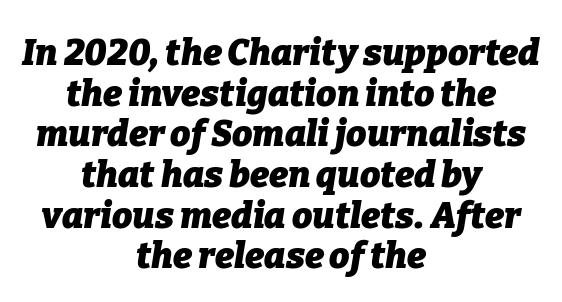
Q: Is the text bold? A: Yes.
Q: Is the text italic (slanted)? A: Yes, it leans right by about 9 degrees.
Q: Is the text underlined? A: No.
Q: How is the paragraph aligned? A: Centered.
Q: Is the spacing between letters normal or unusually wide? A: Normal.
Q: Is the spacing between lines tight, normal or loose? A: Tight.
Q: Width (condensed, normal, or wide)? A: Normal.
Q: Stroke contrast? A: Low.
Q: x-height? A: Medium.
Q: Monospaced? A: No.
